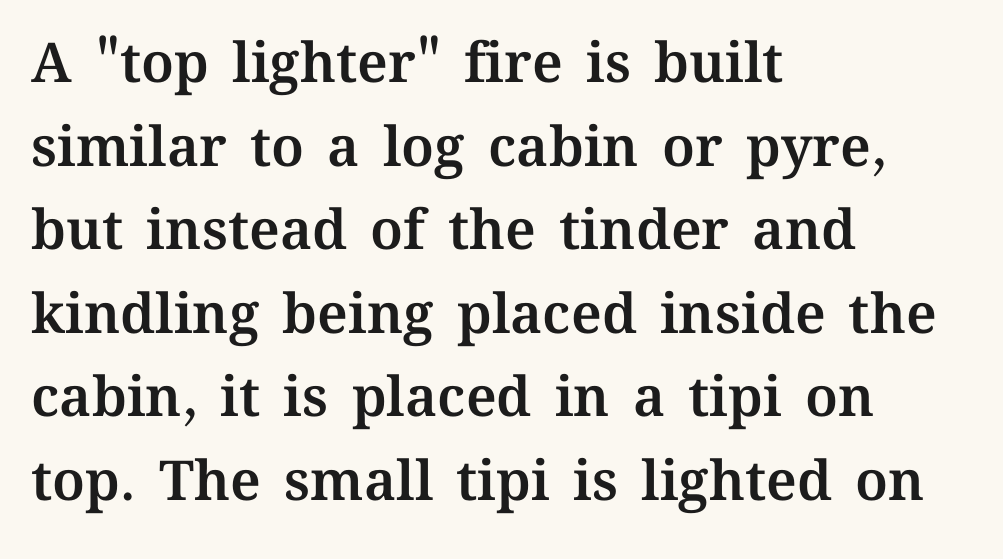
{"italic": "no", "width": "normal", "stroke_contrast": "medium", "x_height": "medium", "monospaced": "no", "underline": "no", "align": "left", "line_spacing": "normal", "line_spacing_ratio": 1.52, "letter_spacing": "normal", "letter_spacing_em": 0.0, "glyph_px": 55}
